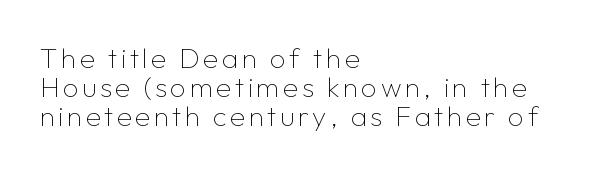
Look at the bottom of the vertical strokes: they stop flat, with no serifs. You could not count columns in this text — the font is proportionally spaced. Honestly, there is no underline to notice here at all. The setting favours the left margin, as ordinary paragraphs usually do. Counters stay open thanks to moderate or lighter strokes. Every character sits straight up, as roman type does.
